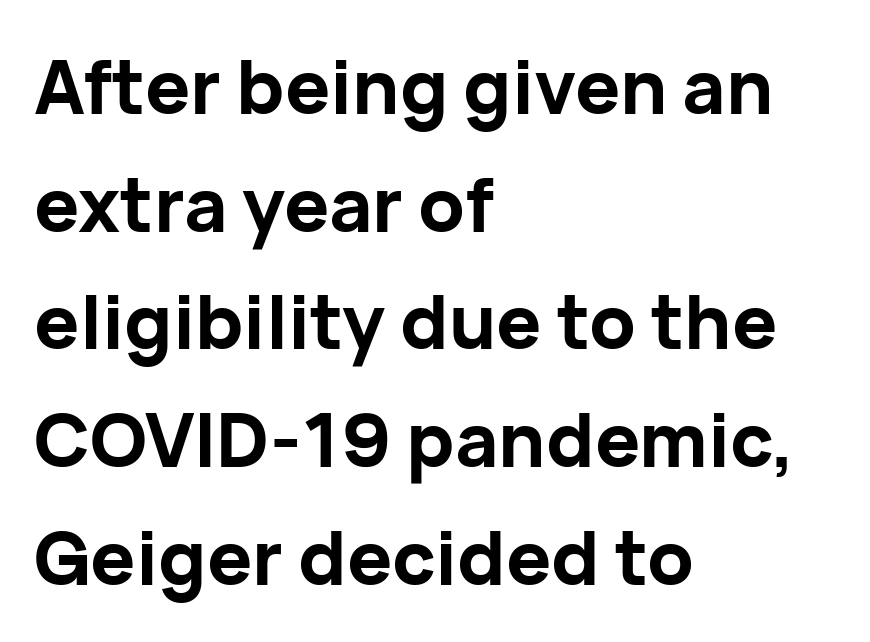
Spacing verdict: proportional, widths tailored to each character. How heavy is the stroke? Heavy — this is a bold. You can tell from the bare stems that sans-serif type was used. Short and long lines alike share a common starting point at left.
